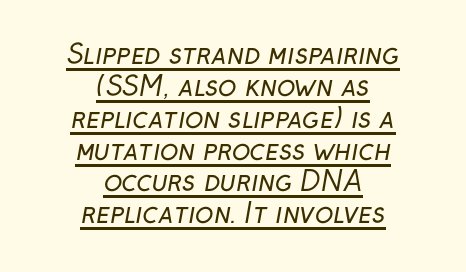
Q: Is the text bold? A: No.
Q: Is the text underlined? A: Yes.
Q: How is the paragraph aligned? A: Centered.
Q: Is the spacing between letters normal or unusually wide? A: Normal.
